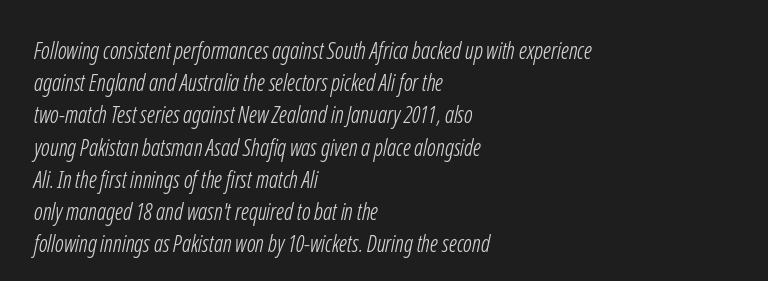
The image shows 23 px text type; set left-aligned, normal line spacing (1.4x), normal letter spacing, not underlined.
